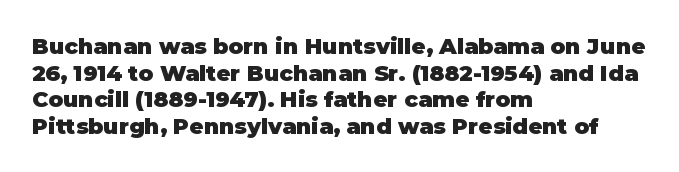
{"italic": "no", "bold": "yes", "underline": "no", "align": "left", "line_spacing_ratio": 1.21, "letter_spacing": "normal", "letter_spacing_em": 0.0, "glyph_px": 22}
